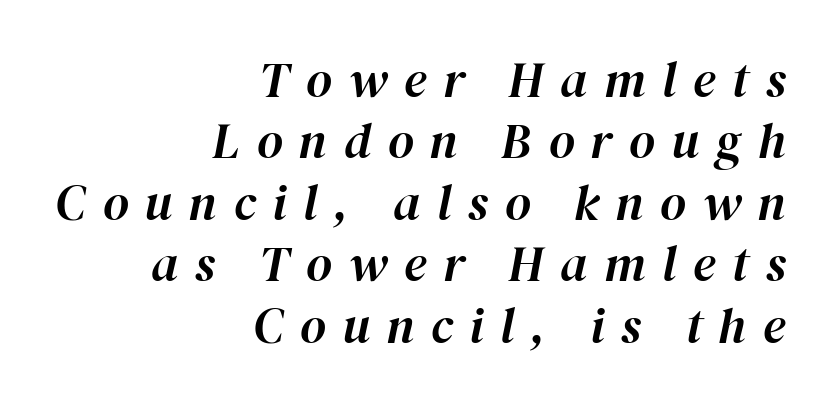
Q: Is the text italic (slanted)? A: Yes, it leans right by about 12 degrees.
Q: Is the text underlined? A: No.
Q: How is the paragraph aligned? A: Right-aligned.
Q: Is the spacing between letters normal or unusually wide? A: Unusually wide.
Q: Width (condensed, normal, or wide)? A: Normal.
Q: Stroke contrast? A: High.
Q: x-height? A: Medium.
Q: Monospaced? A: No.
